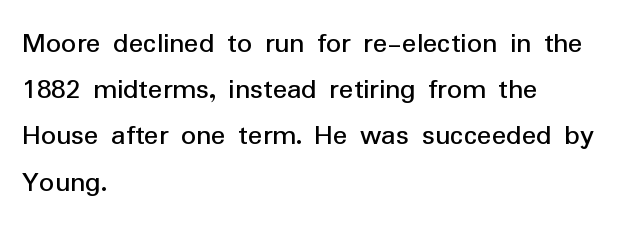
Q: Is the text bold? A: No.
Q: Is the text italic (slanted)? A: No, it is upright.
Q: Is the typeface a serif or a sans-serif typeface? A: Sans-serif.
Q: Is the text underlined? A: No.
Q: How is the paragraph aligned? A: Left-aligned.
Q: Is the spacing between letters normal or unusually wide? A: Normal.
Q: Is the spacing between lines tight, normal or loose? A: Normal.
Q: Width (condensed, normal, or wide)? A: Normal.
Q: Stroke contrast? A: Low.
Q: x-height? A: Medium.
Q: Monospaced? A: No.
